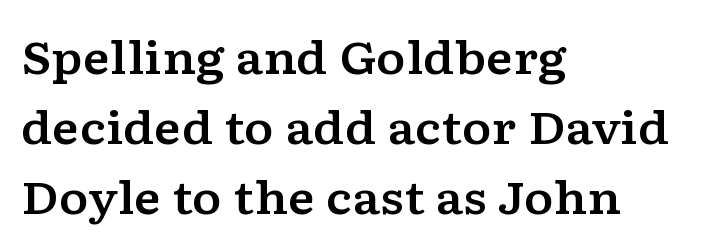
The passage shown is typeset with a serif family. How would I describe the line gaps? Plain and ordinary. Where is the straight margin? On the left. The face used here is rendered with its standard letterfit. Is this a fixed-width face? No — the glyphs have proportional, varying widths. Honestly, there is no underline to notice here at all.
